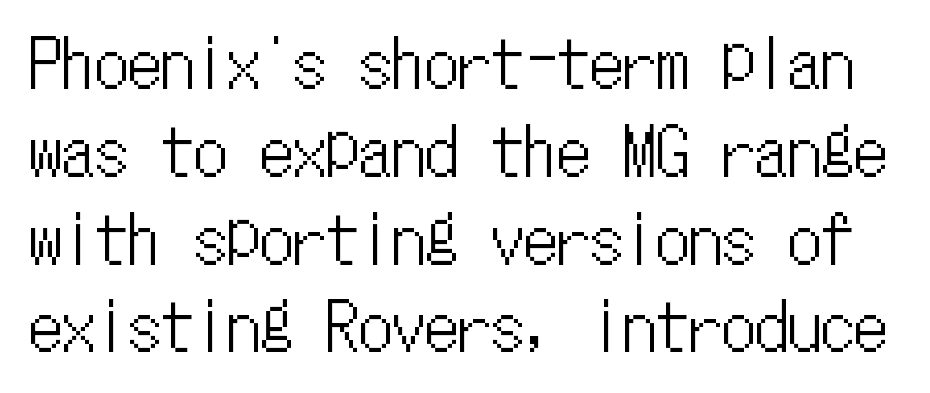
Normally led — the rows are evenly, conventionally spaced. Upright lettering throughout. The passage shown is not underscored anywhere. Students, note that the glyphs here touch the page at normal intervals.
